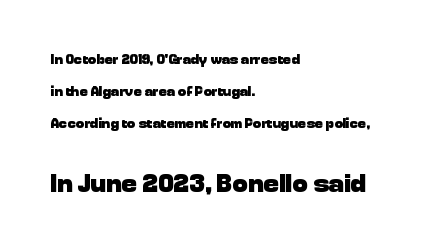
The image shows 26 px bold type, upright; set left-aligned, loose line spacing (2.3x), normal letter spacing, not underlined; the second (bottom) block is 1.86x larger.
